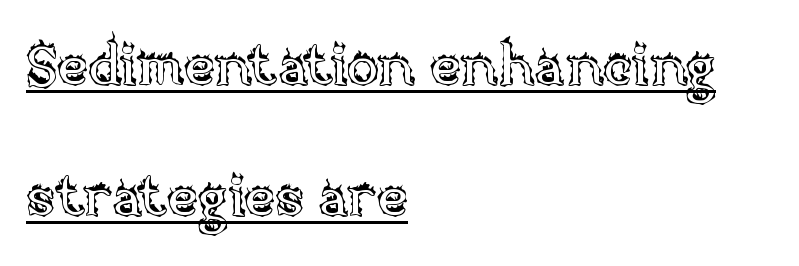
Q: Is the text italic (slanted)? A: No, it is upright.
Q: Is the text underlined? A: Yes.
Q: How is the paragraph aligned? A: Left-aligned.
Q: Is the spacing between letters normal or unusually wide? A: Normal.
Q: Is the spacing between lines tight, normal or loose? A: Loose.
Q: Width (condensed, normal, or wide)? A: Normal.
Q: x-height? A: Large.
Q: Monospaced? A: No.
